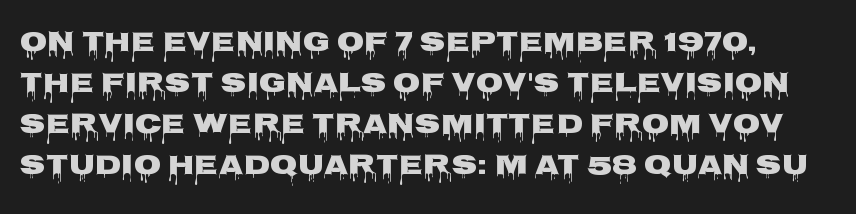
{"serif": "no", "italic": "no", "bold": "yes", "weight": "heavy", "width": "wide", "stroke_contrast": "low", "x_height": "large", "monospaced": "no", "underline": "no", "line_spacing": "normal", "line_spacing_ratio": 1.46, "letter_spacing": "normal", "letter_spacing_em": 0.0, "glyph_px": 28}
